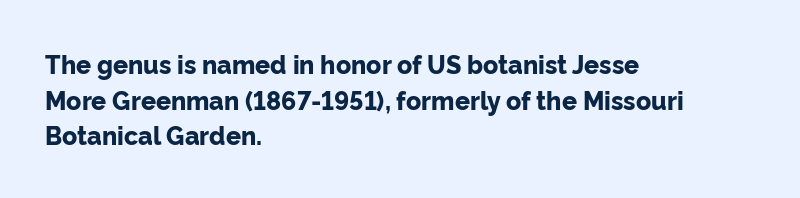
{"italic": "no", "bold": "yes", "underline": "no", "align": "left", "line_spacing": "normal", "line_spacing_ratio": 1.43, "letter_spacing": "normal", "letter_spacing_em": 0.0, "glyph_px": 25}
